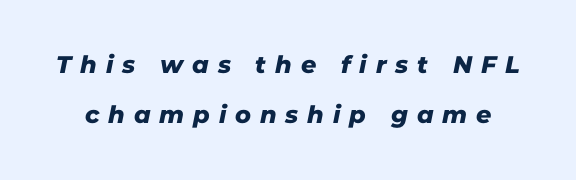
{"underline": "no", "line_spacing": "loose", "line_spacing_ratio": 2.09, "letter_spacing": "wide", "letter_spacing_em": 0.37, "glyph_px": 24}
